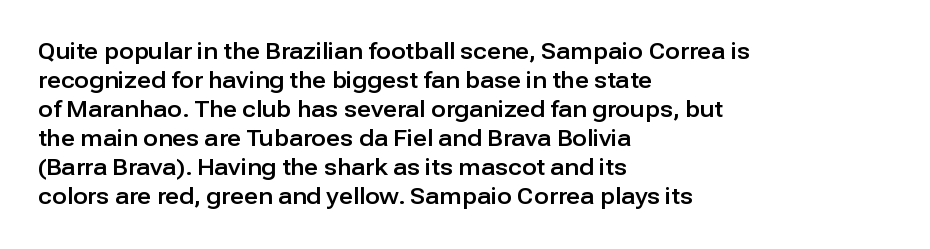
It's the straight-up-and-down kind of type. The horizontal fit of the characters is conventional and even. These lines are set flush left with a ragged right edge. Glance below the letters and you will spot only blank space.
